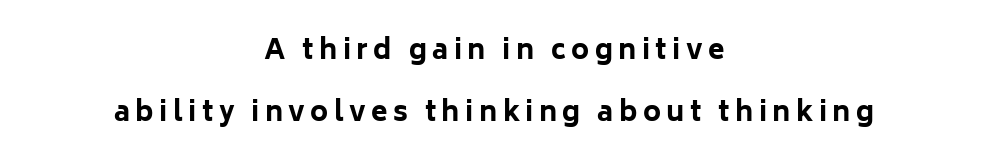
Letter spacing: wide. What weight is shown? A full bold with thick strokes. Typeset on center — no edge is straight. Check the space under the baseline: it is left empty.
